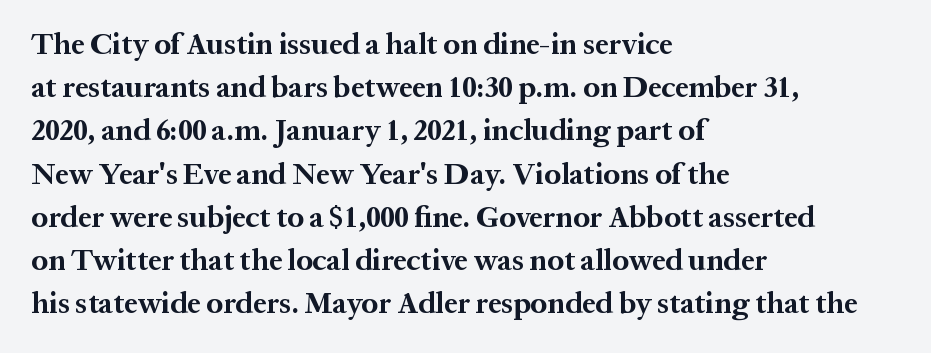
{"serif": "yes", "italic": "no", "bold": "yes", "weight": "bold", "width": "normal", "stroke_contrast": "medium", "x_height": "medium", "monospaced": "no", "underline": "no", "align": "left", "line_spacing": "normal", "line_spacing_ratio": 1.44, "letter_spacing": "normal", "letter_spacing_em": 0.0, "glyph_px": 30}
